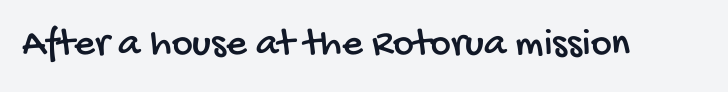
Type without underlining. Proportional: the letters do not fall into vertical columns. Tracking value appears to be zero — textbook default spacing. This is sans-serif lettering, the kind often seen on screens and signage.
